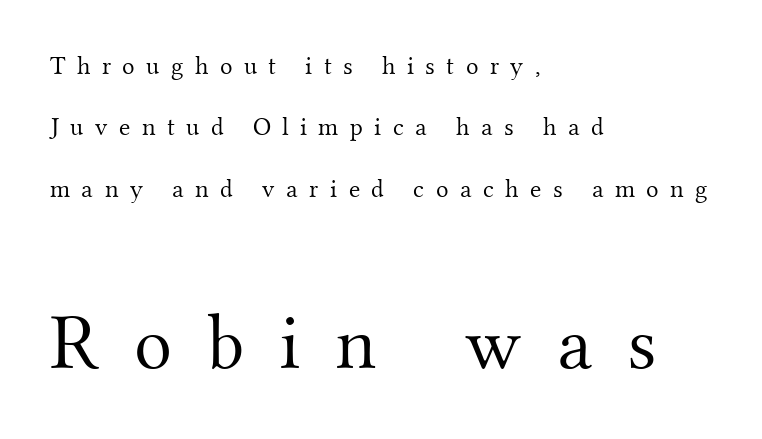
Q: Is the text bold? A: No.
Q: Is the text italic (slanted)? A: No, it is upright.
Q: Is the typeface a serif or a sans-serif typeface? A: Serif.
Q: Is the text underlined? A: No.
Q: How is the paragraph aligned? A: Left-aligned.
Q: Is the spacing between letters normal or unusually wide? A: Unusually wide.
Q: Is the spacing between lines tight, normal or loose? A: Loose.
Q: Which block of text is set in a larger size, the first (top) or the second (bottom)? A: The second (bottom) one.
Q: Width (condensed, normal, or wide)? A: Normal.
Q: Stroke contrast? A: Medium.
Q: x-height? A: Small.
Q: Monospaced? A: No.
